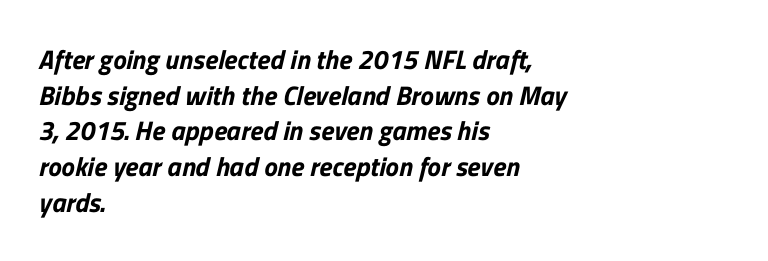
Short note: letters normally spaced. If you drew a ruler down the left edge, every line would touch it. The area under the type is left untouched. Reading down the column, the eye jumps a familiar distance to each next line.
